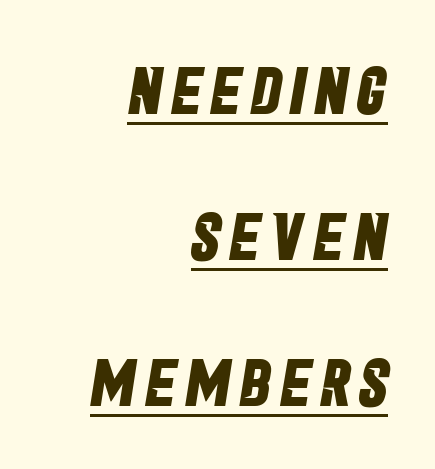
This sample has the flowing, uneven cadence of proportional lettering. Caption: multi-line text, flush right, ragged left. The glyphs in this specimen are sans serif. Compared with undecorated copy, this sample adds a rule below the words.
